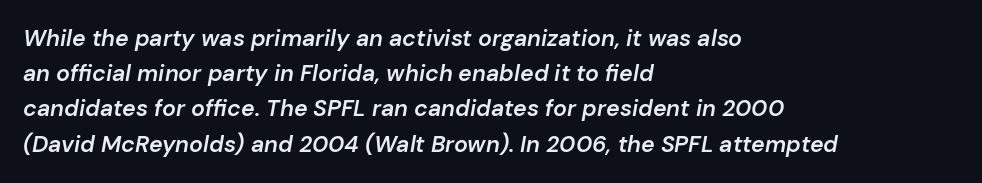
Q: Is the text bold? A: Semi-bold.
Q: Is the text italic (slanted)? A: Yes, it leans right by about 10 degrees.
Q: Is the text underlined? A: No.
Q: How is the paragraph aligned? A: Left-aligned.
Q: Is the spacing between letters normal or unusually wide? A: Normal.
Q: Is the spacing between lines tight, normal or loose? A: Normal.
